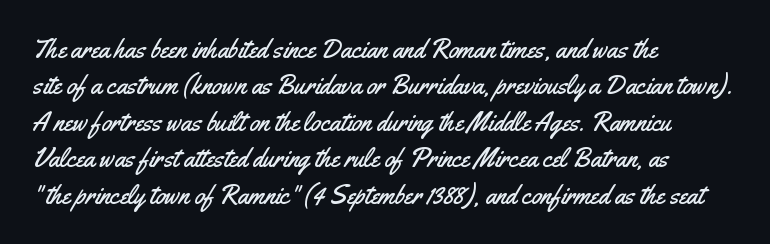
The image shows 26 px text type; set left-aligned, normal line spacing (1.4x), normal letter spacing, not underlined.
